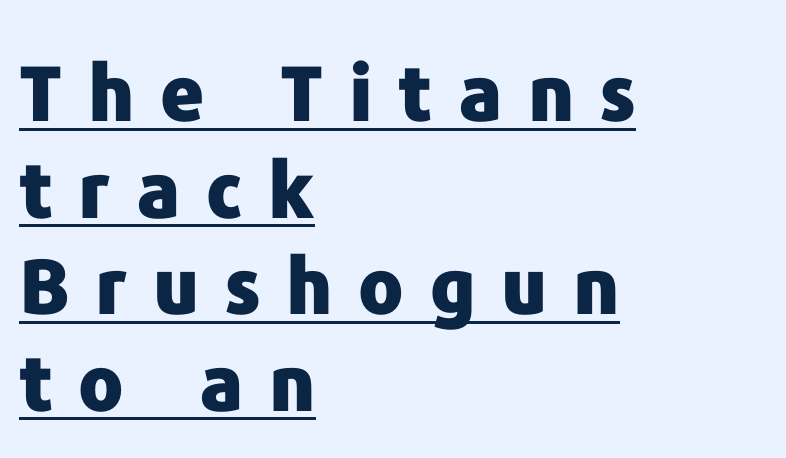
{"serif": "no", "italic": "no", "bold": "yes", "weight": "heavy", "width": "normal", "stroke_contrast": "low", "x_height": "medium", "monospaced": "no", "underline": "yes", "align": "left", "line_spacing": "normal", "line_spacing_ratio": 1.27, "letter_spacing": "wide", "letter_spacing_em": 0.34, "glyph_px": 76}
